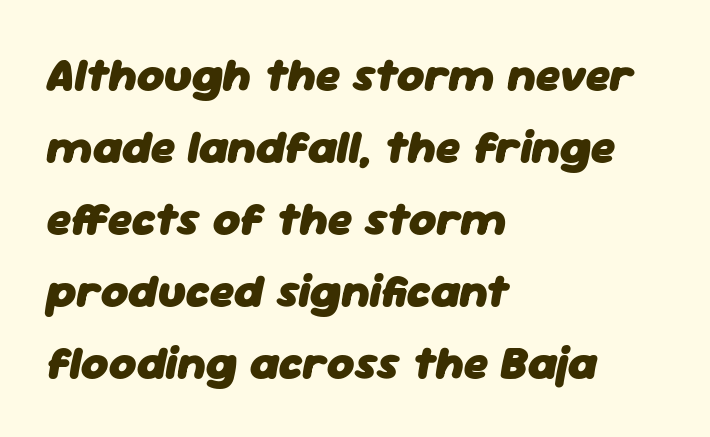
Q: Is the text bold? A: Yes.
Q: Is the text italic (slanted)? A: Yes, it leans right by about 11 degrees.
Q: Is the text underlined? A: No.
Q: How is the paragraph aligned? A: Left-aligned.
Q: Is the spacing between letters normal or unusually wide? A: Normal.
Q: Is the spacing between lines tight, normal or loose? A: Normal.
Q: Width (condensed, normal, or wide)? A: Normal.
Q: Stroke contrast? A: Low.
Q: x-height? A: Medium.
Q: Monospaced? A: No.
